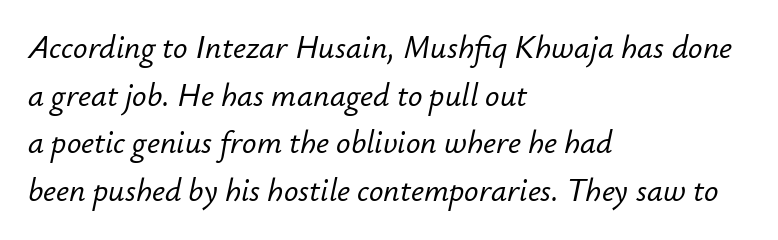
The rendering applies a slant to the glyphs. This block has exactly the height ordinary leading produces. What stands out about the letter spacing? Nothing — it is the standard amount. This rendering uses left alignment, leaving the right contour irregular.
